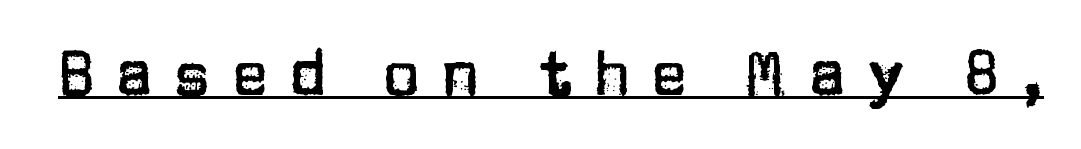
The image shows 62 px sans-serif type, upright; set unusually wide letter spacing (+0.33 em), underlined; low stroke contrast and a large x-height.
